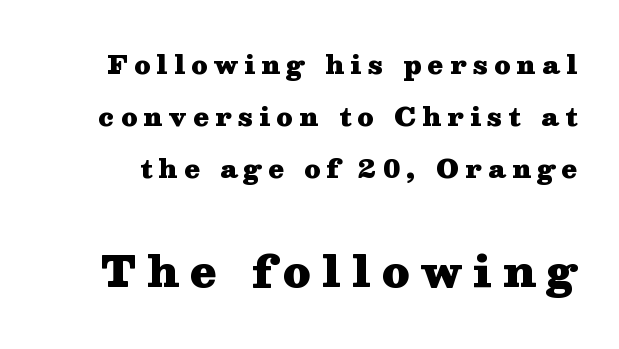
Varying glyph widths throughout — classic text-font behaviour. The glyphs are unaccompanied by any horizontal stroke below them. The block sitting lower on the canvas is the one with enlarged characters. The face used here is seriffed, in the tradition of book romans. Leading: increased.
